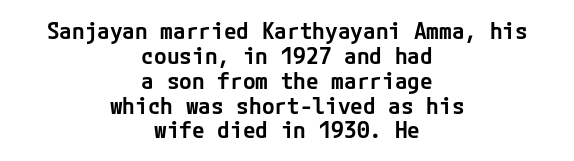
The image shows 23 px text type, upright; set centered, tight line spacing (1.08x), normal letter spacing, not underlined.
